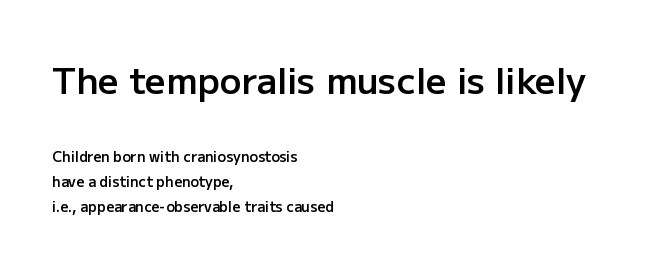
When letters stand straight like this, we call the style roman or upright. You could not count columns in this text — the font is proportionally spaced. Every row of glyphs begins at an identical x-position on the left. Look at the bottom of the vertical strokes: they stop flat, with no serifs.
